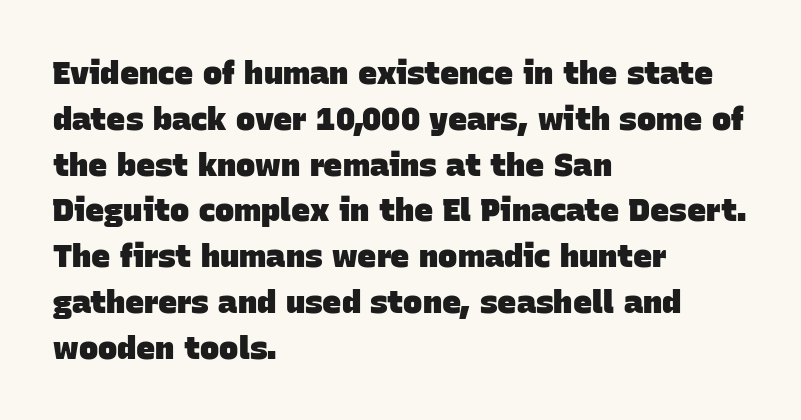
The image shows 32 px heavy sans-serif type; set left-aligned, normal line spacing (1.43x), normal letter spacing, not underlined; low stroke contrast and a large x-height.
